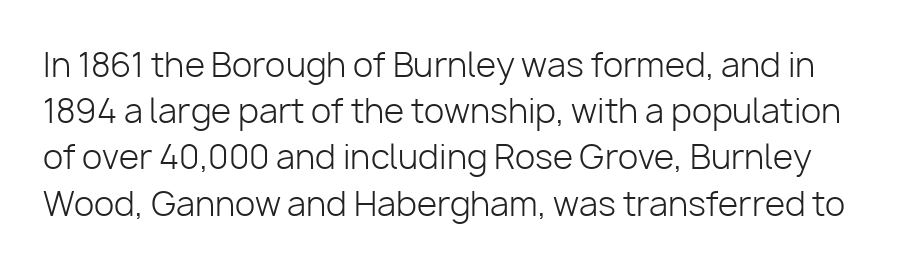
The image shows 33 px light sans-serif type, upright; set normal line spacing (1.4x), normal letter spacing, not underlined; low stroke contrast and a medium x-height.
